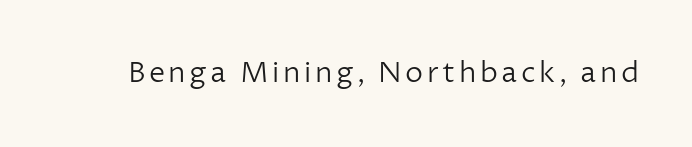
Q: Is the text bold? A: No.
Q: Is the text italic (slanted)? A: No, it is upright.
Q: Is the typeface a serif or a sans-serif typeface? A: Sans-serif.
Q: Is the text underlined? A: No.
Q: Width (condensed, normal, or wide)? A: Normal.
Q: Stroke contrast? A: Low.
Q: x-height? A: Medium.
Q: Monospaced? A: No.
